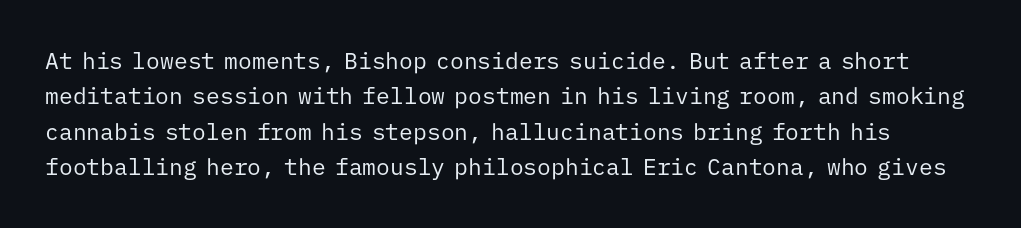
Descenders hang freely into open space. Between one letter and the next there's only the usual sliver of space. This is not heavy type; no bold has been used. Each new line begins a customary step beneath the previous one.
